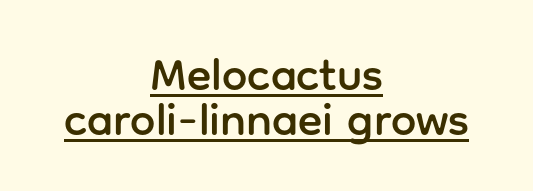
{"serif": "no", "italic": "no", "width": "normal", "stroke_contrast": "low", "x_height": "medium", "monospaced": "no", "underline": "yes", "align": "center", "line_spacing": "tight", "line_spacing_ratio": 1.0, "letter_spacing": "normal", "letter_spacing_em": 0.0, "glyph_px": 45}
